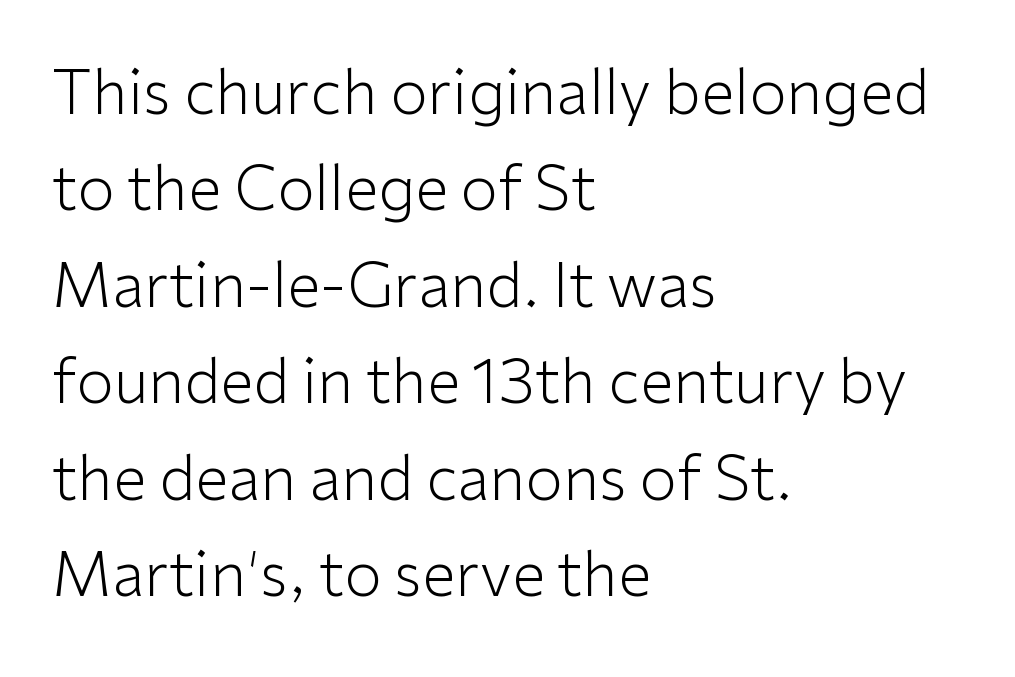
{"serif": "no", "italic": "no", "bold": "no", "weight": "light", "width": "normal", "stroke_contrast": "low", "x_height": "medium", "monospaced": "no", "underline": "no", "align": "left", "line_spacing": "normal", "line_spacing_ratio": 1.58, "letter_spacing": "normal", "letter_spacing_em": 0.0, "glyph_px": 61}
